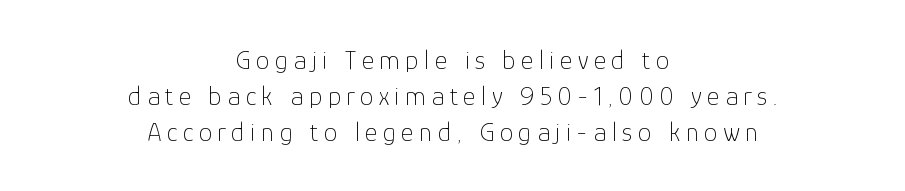
Honestly, the row spacing looks completely unremarkable. Letters rest on an invisible, unmarked baseline. The axis of the letterforms is exactly vertical. The face looks like a standard text weight, possibly lighter.
